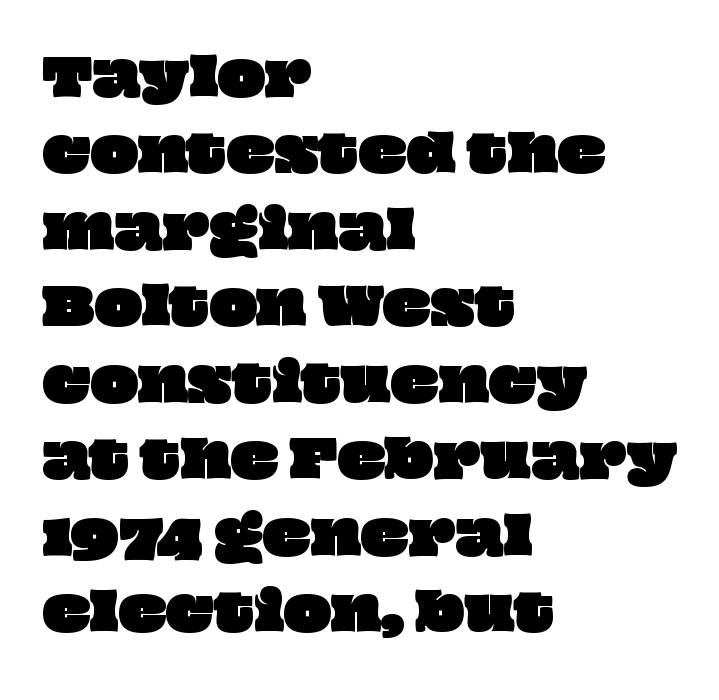
{"width": "wide", "stroke_contrast": "low", "x_height": "large", "monospaced": "no", "underline": "no", "align": "left", "line_spacing": "normal", "line_spacing_ratio": 1.53, "letter_spacing": "normal", "letter_spacing_em": 0.0, "glyph_px": 50}
